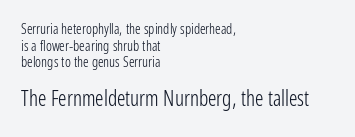
The lines are quadded left. If you squint, the bottom block still reads clearly — it's the larger of the two. Only glyphs here, with clear space below each row. The passage shown has conventional tracking throughout. Style check: upright. The typeface has the unassuming heft of standard copy or less.
